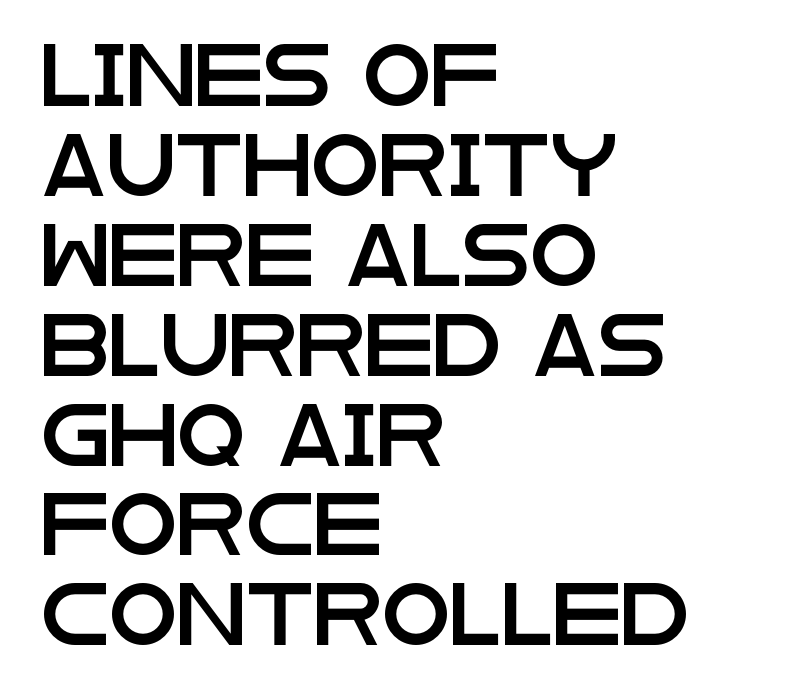
{"serif": "no", "italic": "no", "width": "wide", "stroke_contrast": "low", "x_height": "large", "monospaced": "no", "underline": "no", "align": "left", "line_spacing": "normal", "line_spacing_ratio": 1.45, "letter_spacing": "normal", "letter_spacing_em": 0.0, "glyph_px": 62}
